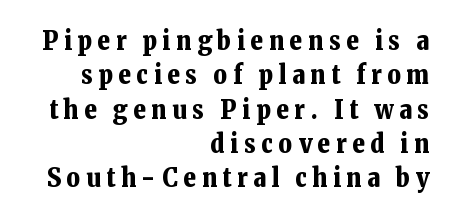
The image shows 26 px bold type, upright; set right-aligned, normal line spacing (1.32x), unusually wide letter spacing (+0.22 em), not underlined.
